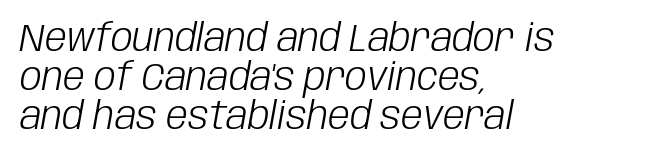
Q: Is the text bold? A: No.
Q: Is the text italic (slanted)? A: Yes, it leans right by about 10 degrees.
Q: Is the text underlined? A: No.
Q: How is the paragraph aligned? A: Left-aligned.
Q: Is the spacing between letters normal or unusually wide? A: Normal.
Q: Is the spacing between lines tight, normal or loose? A: Tight.
Q: Width (condensed, normal, or wide)? A: Condensed.
Q: Stroke contrast? A: Low.
Q: x-height? A: Large.
Q: Monospaced? A: No.
